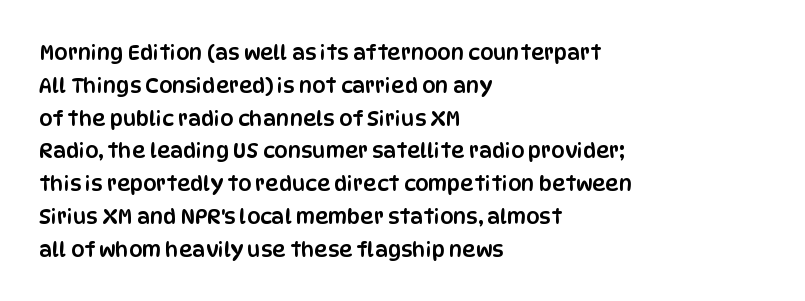
Whoever set this chose a conventional vertical rhythm. Quick note: not italic, upright. Only glyphs here, with clear space below each row. The horizontal fit of the characters is conventional and even. Notice how the passage keeps a crisp vertical edge on the left only.
